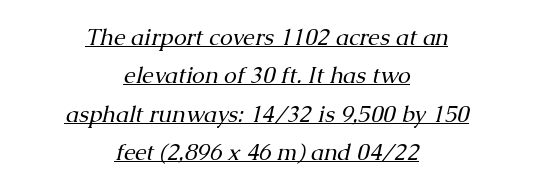
Q: Is the text bold? A: No.
Q: Is the text italic (slanted)? A: Yes, it leans right by about 13 degrees.
Q: Is the text underlined? A: Yes.
Q: How is the paragraph aligned? A: Centered.
Q: Is the spacing between letters normal or unusually wide? A: Normal.
Q: Is the spacing between lines tight, normal or loose? A: Normal.
